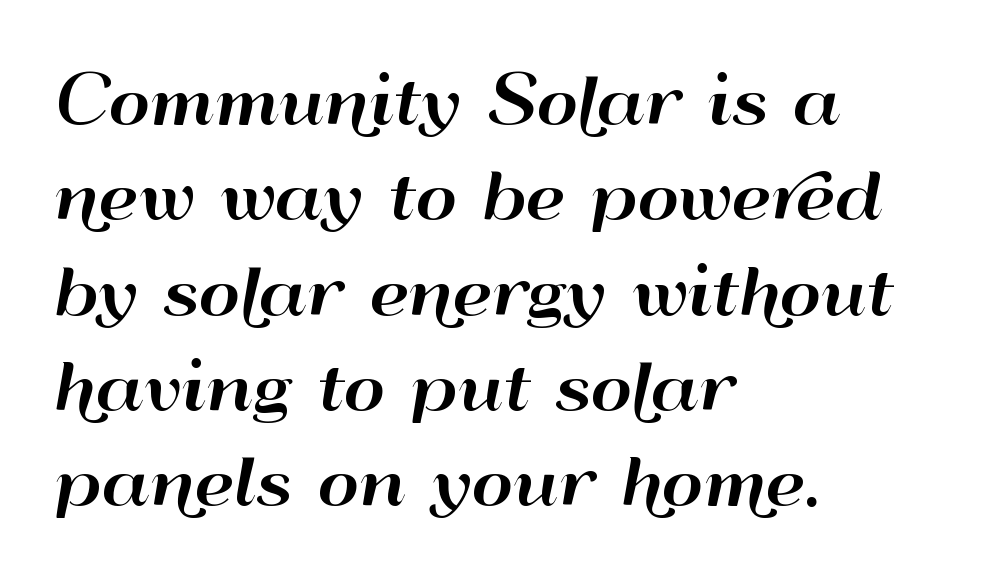
{"serif": "no", "width": "wide", "stroke_contrast": "high", "x_height": "small", "monospaced": "no", "underline": "no", "align": "left", "line_spacing": "normal", "line_spacing_ratio": 1.49, "letter_spacing": "normal", "letter_spacing_em": 0.0, "glyph_px": 64}
